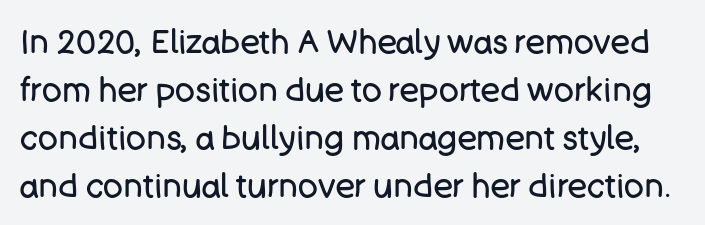
Nope, no serifs anywhere on these letters. These lines keep a tight, regular rhythm from letter to letter. The font's upright variant was chosen for this text. The zone under the glyphs is completely vacant. On a weight scale, this lands at 450 or below.
